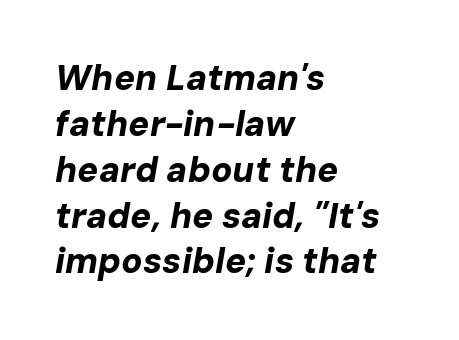
{"italic": "yes", "lean": "right", "slant_degrees": 10, "bold": "yes", "weight": "bold", "width": "normal", "stroke_contrast": "low", "x_height": "medium", "monospaced": "no", "underline": "no", "align": "left", "line_spacing": "normal", "line_spacing_ratio": 1.31, "letter_spacing": "normal", "letter_spacing_em": 0.0, "glyph_px": 35}
